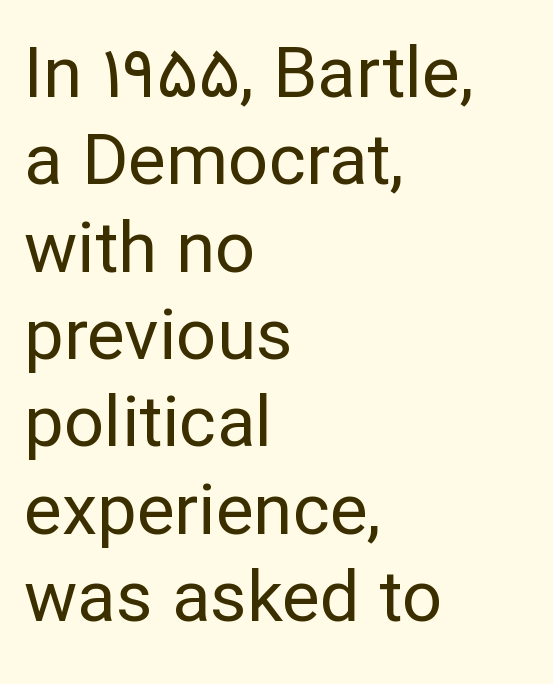
Weight: regular or lighter. This sample has the flowing, uneven cadence of proportional lettering. Bare-footed words on every line. A roman cut, with each character standing at attention. In terms of letterform style, serifs are entirely absent.
